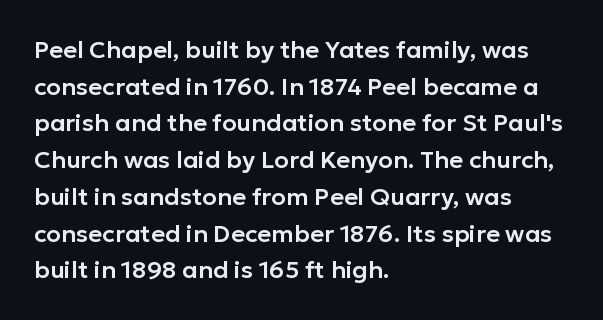
Unlike italic type, these characters show no tilt at all. Glyph-to-glyph distance matches everyday printed text. The line-height multiplier appears to be the usual default. The rag falls on the right side of this text block.
